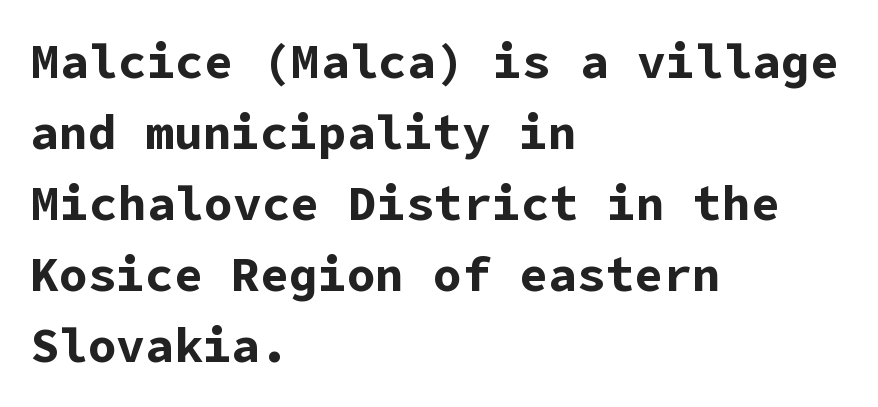
The words here are not underlined. Notice how thick the strokes are: this is what a full bold looks like. Italic: no, the glyphs are upright roman. The designer went with a sans here, leaving each stem footless.
